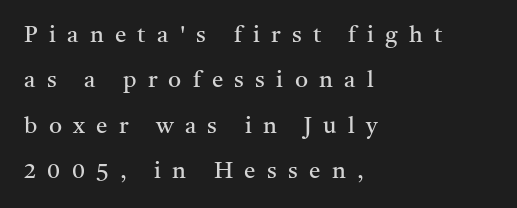
The image shows 23 px text type, upright; set left-aligned, loose line spacing (1.97x), unusually wide letter spacing (+0.49 em), not underlined.
